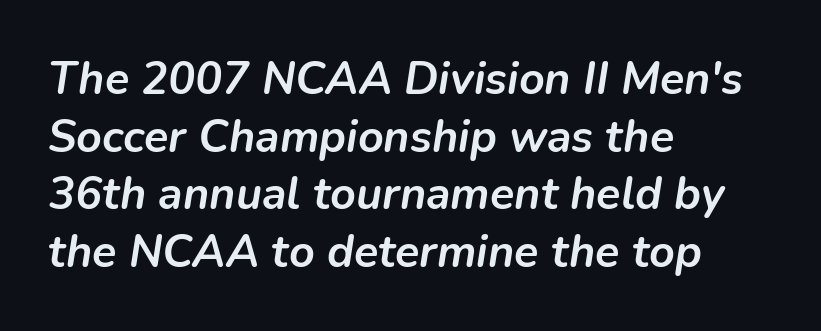
{"italic": "yes", "lean": "right", "slant_degrees": 9, "bold": "yes", "weight": "semibold", "width": "normal", "stroke_contrast": "low", "x_height": "medium", "monospaced": "no", "underline": "no", "align": "left", "line_spacing": "normal", "line_spacing_ratio": 1.28, "letter_spacing": "normal", "letter_spacing_em": 0.0, "glyph_px": 45}
